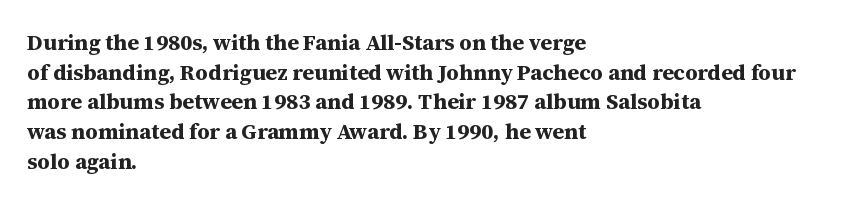
The image shows 22 px bold type, upright; set left-aligned, normal line spacing (1.35x), normal letter spacing, not underlined.
